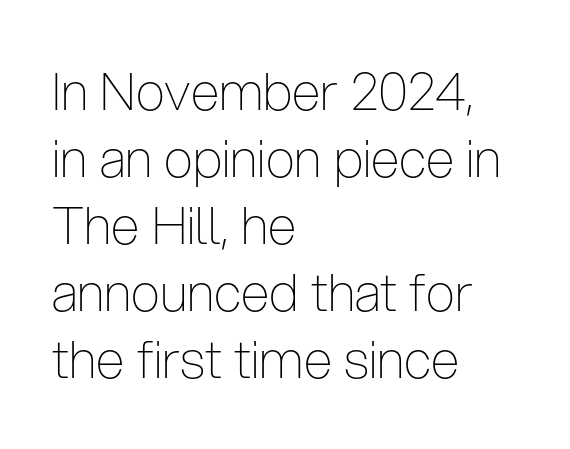
Unmarked baselines from the first word to the last. The specimen reads as upright at a glance. The letters advance in unequal steps, a hallmark of proportional type. Compared with typical paragraphs, the rows here are spaced about the same.
